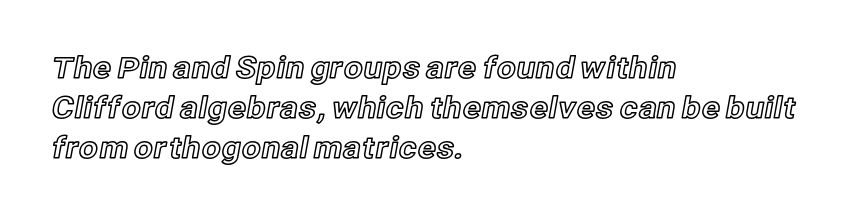
The specimen omits any rule beneath the text block's lines. Line spacing here is normal. Inter-character spacing is left at the font's built-in metrics. If you drew a ruler down the left edge, every line would touch it.
